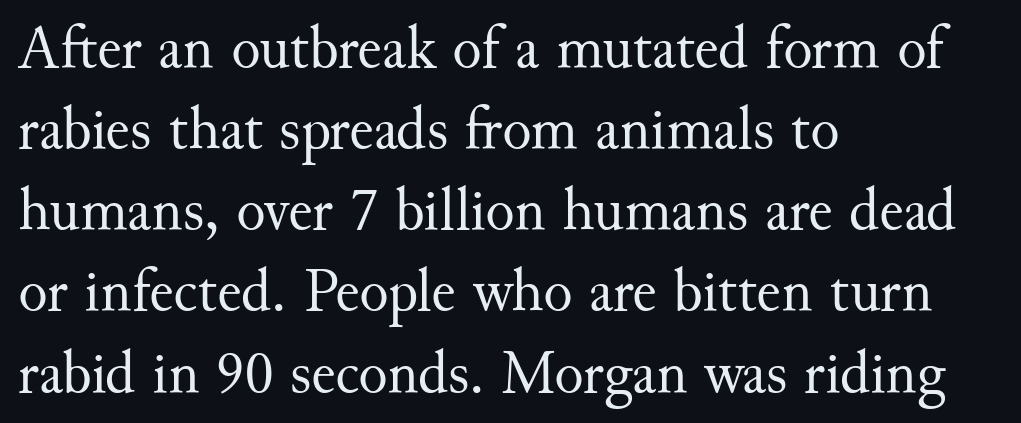
Q: Is the text bold? A: No.
Q: Is the text italic (slanted)? A: No, it is upright.
Q: Is the typeface a serif or a sans-serif typeface? A: Serif.
Q: Is the text underlined? A: No.
Q: How is the paragraph aligned? A: Left-aligned.
Q: Is the spacing between letters normal or unusually wide? A: Normal.
Q: Is the spacing between lines tight, normal or loose? A: Normal.
Q: Width (condensed, normal, or wide)? A: Normal.
Q: Stroke contrast? A: Medium.
Q: x-height? A: Small.
Q: Monospaced? A: No.
